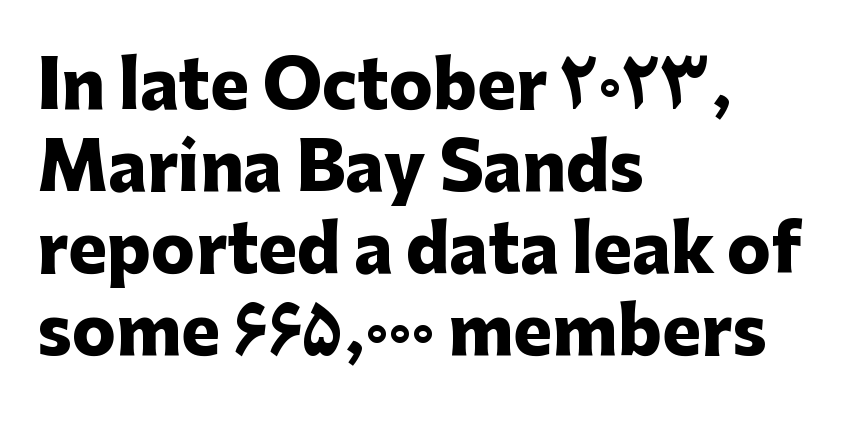
Q: Is the text bold? A: Yes.
Q: Is the text italic (slanted)? A: No, it is upright.
Q: Is the typeface a serif or a sans-serif typeface? A: Sans-serif.
Q: Is the text underlined? A: No.
Q: How is the paragraph aligned? A: Left-aligned.
Q: Is the spacing between letters normal or unusually wide? A: Normal.
Q: Is the spacing between lines tight, normal or loose? A: Normal.
Q: Width (condensed, normal, or wide)? A: Normal.
Q: Stroke contrast? A: Low.
Q: x-height? A: Medium.
Q: Monospaced? A: No.
